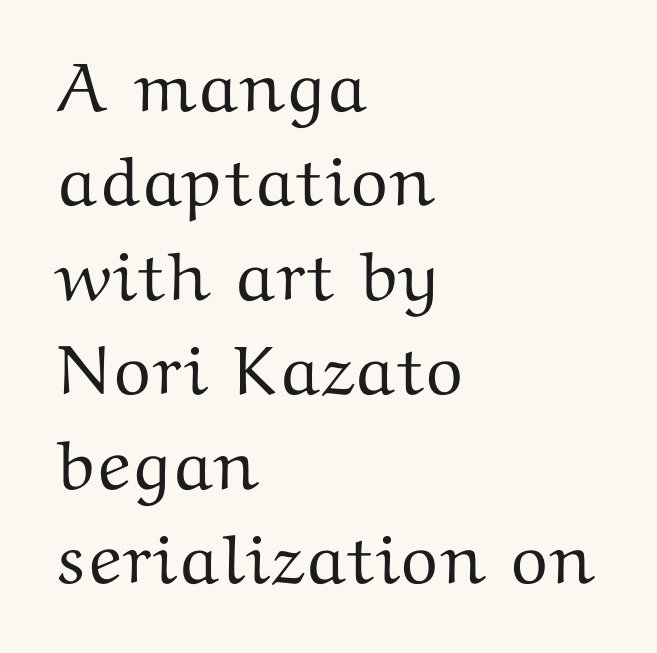
Layout note: lines flush left. Old-style or modern, the face here clearly has serifs. Tall strokes in this sample are plumb rather than angled. The letters sit at their default tracking, neither squeezed nor spread.
